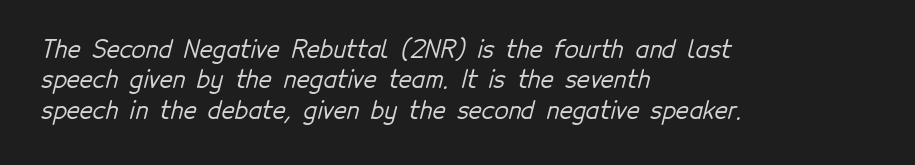
Q: Is the text underlined? A: No.
Q: How is the paragraph aligned? A: Left-aligned.
Q: Is the spacing between letters normal or unusually wide? A: Normal.
Q: Is the spacing between lines tight, normal or loose? A: Normal.
